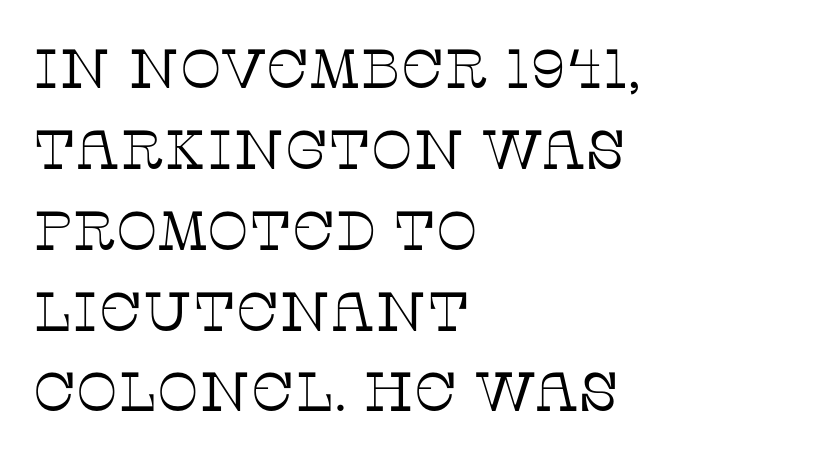
The weight would be labelled regular, book, light, or lighter still. This is roman type, the default non-slanted kind. Vertically, the passage feels balanced, rows spaced as you'd expect. This rendering features lettering with no underline.
